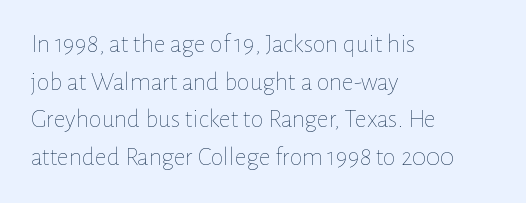
The image shows 26 px text type, upright; set left-aligned, normal line spacing (1.45x), normal letter spacing, not underlined.
